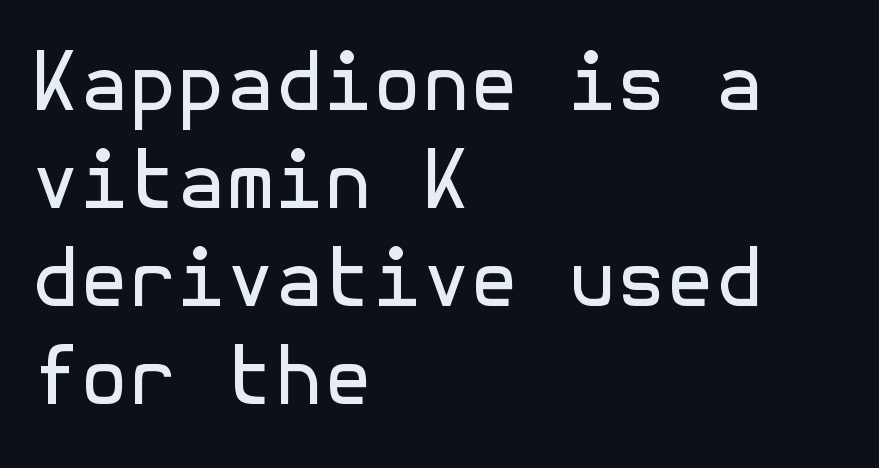
Q: Is the text bold? A: No.
Q: Is the text italic (slanted)? A: No, it is upright.
Q: Is the typeface a serif or a sans-serif typeface? A: Sans-serif.
Q: Is the text underlined? A: No.
Q: How is the paragraph aligned? A: Left-aligned.
Q: Is the spacing between letters normal or unusually wide? A: Normal.
Q: Width (condensed, normal, or wide)? A: Normal.
Q: x-height? A: Medium.
